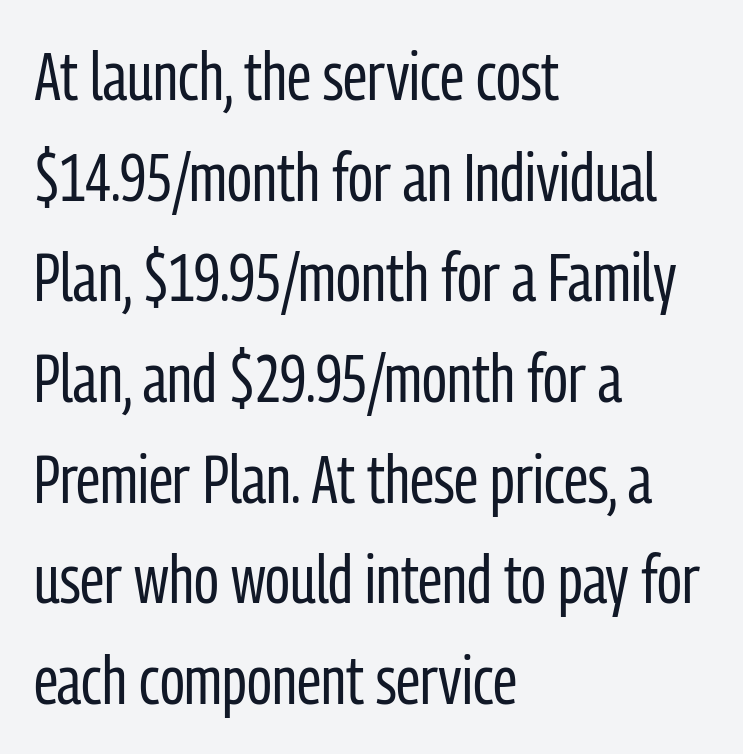
If you drew a line through each stem, it would be perfectly vertical. The line-height multiplier appears to be the usual default. The glyphs in this specimen are sans serif. You could not count columns in this text — the font is proportionally spaced.
